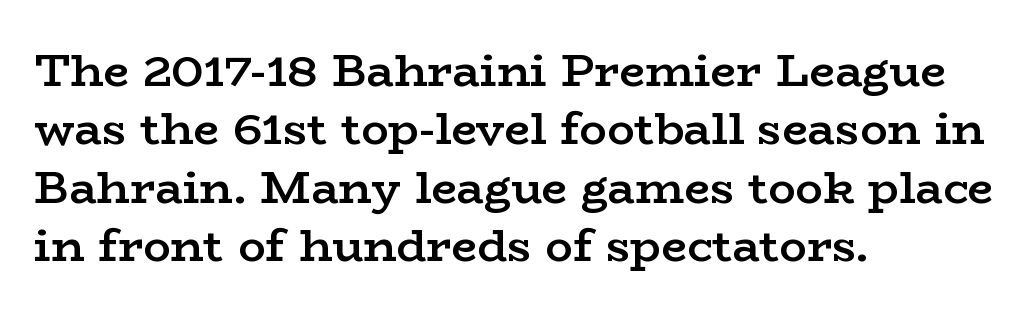
The image shows 46 px semibold, wide serif type, upright; set left-aligned, normal line spacing (1.27x), normal letter spacing, not underlined; low stroke contrast and a medium x-height.
